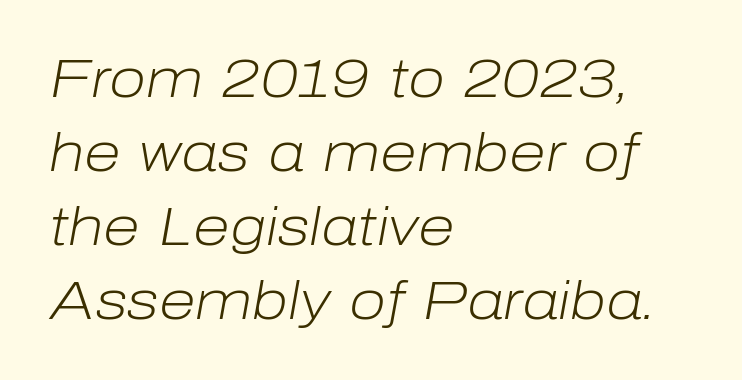
Tracking here is standard; glyphs follow each other at the usual distance. One glance says typical: line gaps are just what's usual. The rendering anchors every line to the left-hand side. The face used here is proportionally spaced, like ordinary book or web type. There's an unmistakable incline to the writing here. The glyphs are unaccompanied by any horizontal stroke below them.
